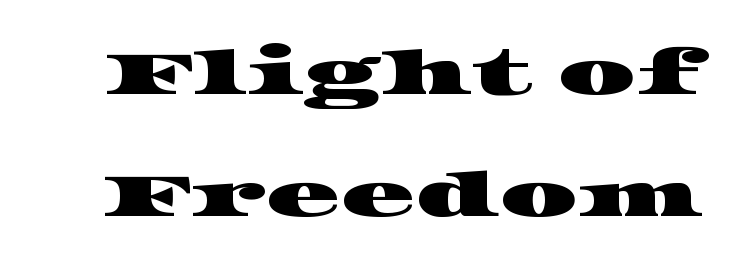
The space directly below the letters is spotless. The glyphs in this specimen are seriffed. Proportional: the letters do not fall into vertical columns. Loosely led — the rows are spread out. Between one letter and the next there's only the usual sliver of space.
